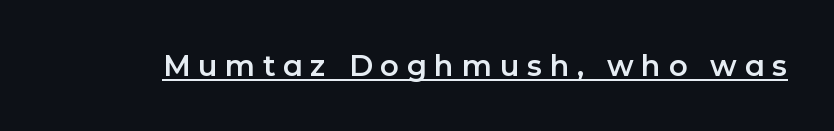
{"serif": "no", "italic": "no", "width": "normal", "stroke_contrast": "low", "x_height": "medium", "monospaced": "no", "underline": "yes", "letter_spacing": "wide", "letter_spacing_em": 0.26, "glyph_px": 29}
